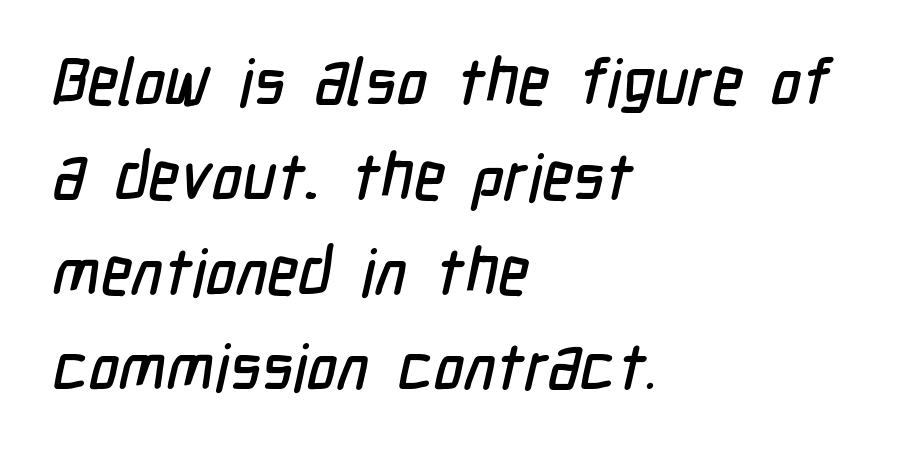
The image shows 65 px condensed sans-serif type; set left-aligned, normal line spacing (1.46x), normal letter spacing, not underlined; low stroke contrast and a medium x-height.
